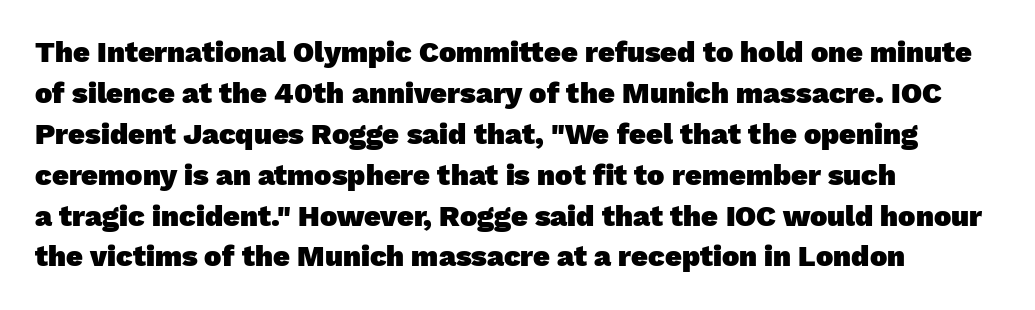
{"serif": "no", "bold": "yes", "weight": "heavy", "width": "normal", "stroke_contrast": "low", "x_height": "medium", "monospaced": "no", "underline": "no", "align": "left", "line_spacing": "normal", "line_spacing_ratio": 1.41, "letter_spacing": "normal", "letter_spacing_em": 0.0, "glyph_px": 29}
